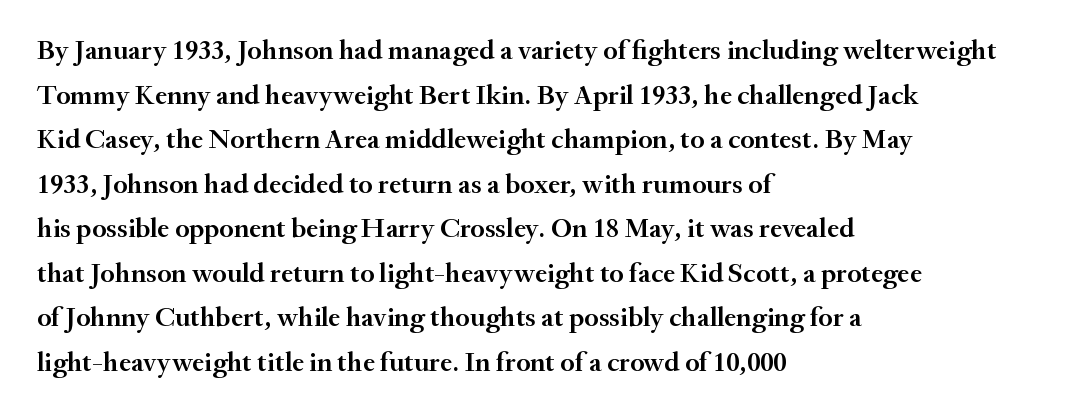
Q: Is the text bold? A: Semi-bold.
Q: Is the text italic (slanted)? A: No, it is upright.
Q: Is the typeface a serif or a sans-serif typeface? A: Serif.
Q: Is the text underlined? A: No.
Q: How is the paragraph aligned? A: Left-aligned.
Q: Is the spacing between letters normal or unusually wide? A: Normal.
Q: Is the spacing between lines tight, normal or loose? A: Normal.
Q: Width (condensed, normal, or wide)? A: Normal.
Q: Stroke contrast? A: Medium.
Q: x-height? A: Small.
Q: Monospaced? A: No.
